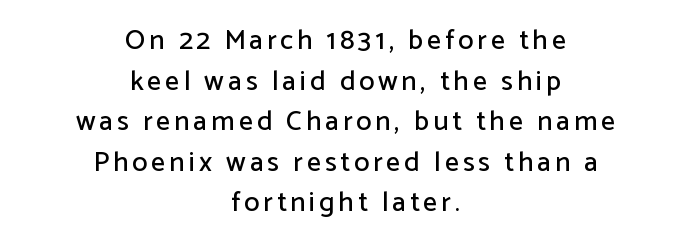
Q: Is the text italic (slanted)? A: No, it is upright.
Q: Is the typeface a serif or a sans-serif typeface? A: Sans-serif.
Q: Is the text underlined? A: No.
Q: How is the paragraph aligned? A: Centered.
Q: Is the spacing between lines tight, normal or loose? A: Normal.
Q: Width (condensed, normal, or wide)? A: Normal.
Q: Stroke contrast? A: Low.
Q: x-height? A: Medium.
Q: Monospaced? A: No.
